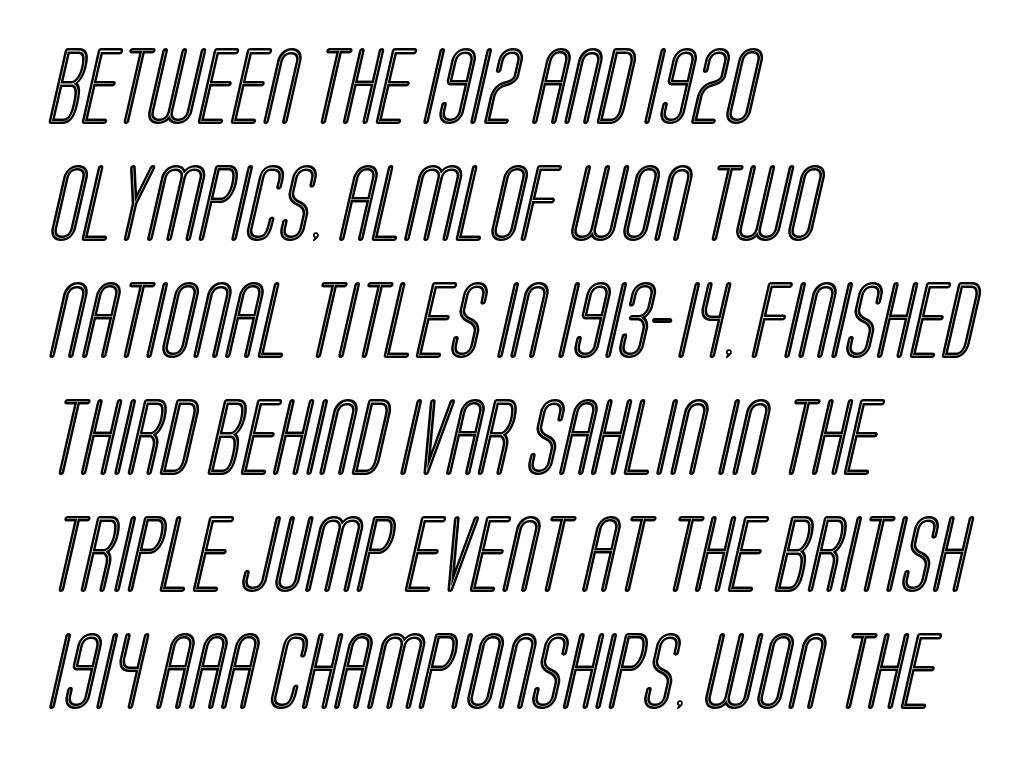
Q: Is the text underlined? A: No.
Q: How is the paragraph aligned? A: Left-aligned.
Q: Is the spacing between letters normal or unusually wide? A: Normal.
Q: Is the spacing between lines tight, normal or loose? A: Normal.
Q: Width (condensed, normal, or wide)? A: Condensed.
Q: x-height? A: Large.
Q: Monospaced? A: No.
